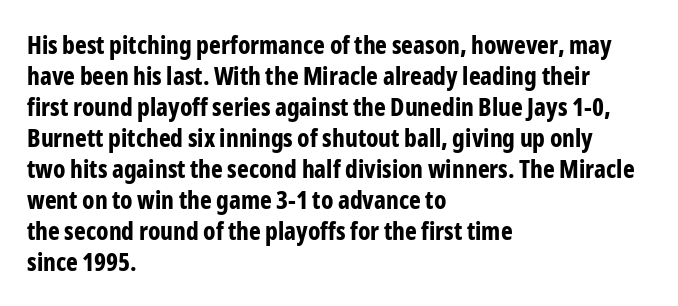
Q: Is the text bold? A: Yes.
Q: Is the text italic (slanted)? A: No, it is upright.
Q: Is the text underlined? A: No.
Q: How is the paragraph aligned? A: Left-aligned.
Q: Is the spacing between letters normal or unusually wide? A: Normal.
